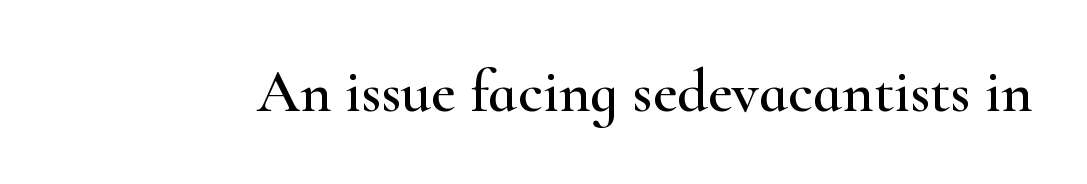
Think of a printed novel: that variable character pitch is what you see here. You could call the tracking neutral — neither tight nor loose. The type family on display is of the serif kind. Bare-footed words on every line.
